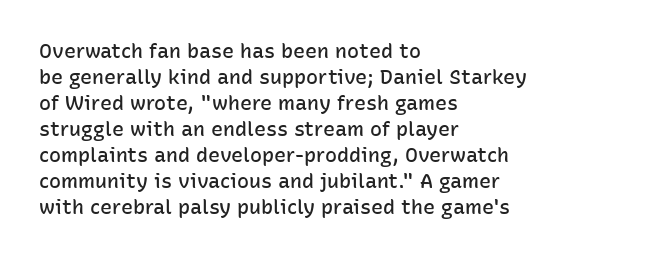
{"italic": "no", "bold": "semi", "underline": "no", "align": "left", "line_spacing": "normal", "line_spacing_ratio": 1.3, "letter_spacing": "normal", "letter_spacing_em": 0.0, "glyph_px": 20}
